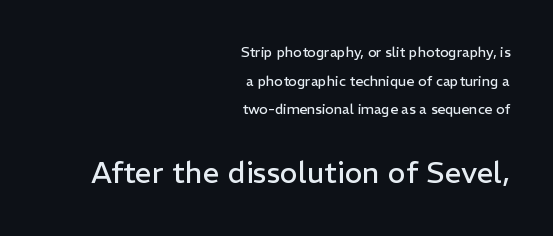
Q: Is the text bold? A: No.
Q: Is the text italic (slanted)? A: No, it is upright.
Q: Is the typeface a serif or a sans-serif typeface? A: Sans-serif.
Q: Is the text underlined? A: No.
Q: How is the paragraph aligned? A: Right-aligned.
Q: Is the spacing between letters normal or unusually wide? A: Normal.
Q: Is the spacing between lines tight, normal or loose? A: Loose.
Q: Which block of text is set in a larger size, the first (top) or the second (bottom)? A: The second (bottom) one.
Q: Width (condensed, normal, or wide)? A: Normal.
Q: Stroke contrast? A: Low.
Q: x-height? A: Medium.
Q: Monospaced? A: No.
